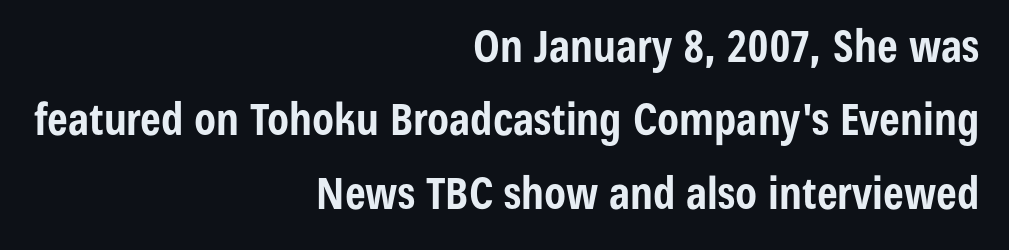
{"serif": "no", "italic": "no", "bold": "yes", "weight": "bold", "width": "condensed", "stroke_contrast": "low", "x_height": "medium", "monospaced": "no", "underline": "no", "align": "right", "line_spacing": "normal", "line_spacing_ratio": 1.67, "letter_spacing": "normal", "letter_spacing_em": 0.0, "glyph_px": 44}
